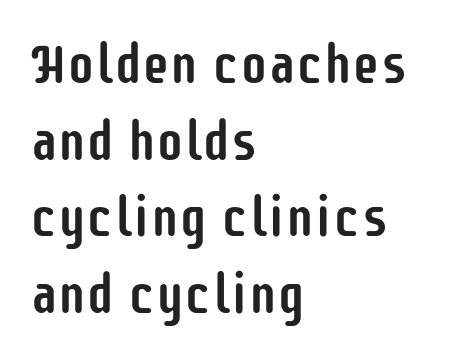
Q: Is the text italic (slanted)? A: No, it is upright.
Q: Is the typeface a serif or a sans-serif typeface? A: Sans-serif.
Q: Is the text underlined? A: No.
Q: How is the paragraph aligned? A: Left-aligned.
Q: Is the spacing between letters normal or unusually wide? A: Normal.
Q: Is the spacing between lines tight, normal or loose? A: Normal.
Q: Width (condensed, normal, or wide)? A: Condensed.
Q: Stroke contrast? A: Low.
Q: x-height? A: Large.
Q: Monospaced? A: No.
